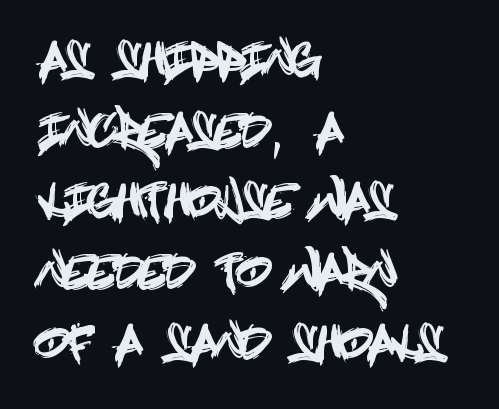
Q: Is the text italic (slanted)? A: Yes.
Q: Is the typeface a serif or a sans-serif typeface? A: Sans-serif.
Q: Is the text underlined? A: No.
Q: How is the paragraph aligned? A: Left-aligned.
Q: Is the spacing between letters normal or unusually wide? A: Normal.
Q: Is the spacing between lines tight, normal or loose? A: Normal.
Q: Width (condensed, normal, or wide)? A: Condensed.
Q: x-height? A: Large.
